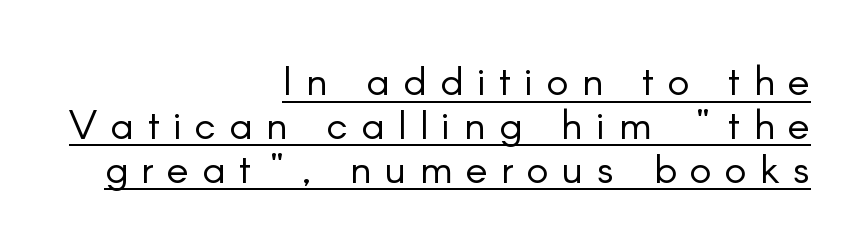
Q: Is the text bold? A: No.
Q: Is the text italic (slanted)? A: No, it is upright.
Q: Is the typeface a serif or a sans-serif typeface? A: Sans-serif.
Q: Is the text underlined? A: Yes.
Q: How is the paragraph aligned? A: Right-aligned.
Q: Is the spacing between letters normal or unusually wide? A: Unusually wide.
Q: Is the spacing between lines tight, normal or loose? A: Tight.
Q: Width (condensed, normal, or wide)? A: Normal.
Q: Stroke contrast? A: Low.
Q: x-height? A: Small.
Q: Monospaced? A: No.
